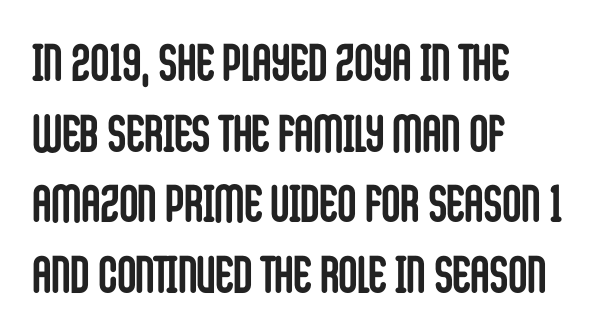
{"serif": "no", "italic": "no", "bold": "yes", "weight": "semibold", "width": "condensed", "stroke_contrast": "low", "x_height": "large", "monospaced": "no", "underline": "no", "align": "left", "line_spacing": "normal", "line_spacing_ratio": 1.36, "letter_spacing": "normal", "letter_spacing_em": 0.0, "glyph_px": 52}
